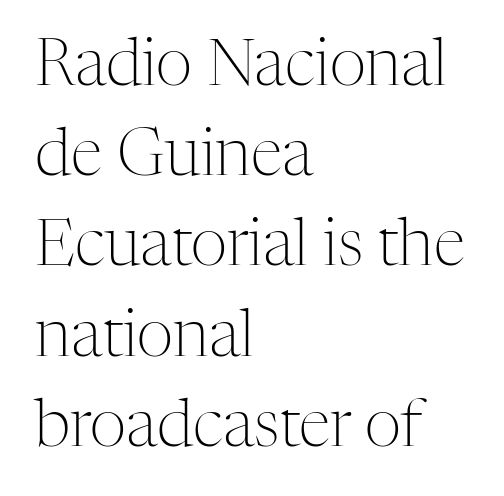
{"serif": "yes", "italic": "no", "bold": "no", "weight": "light", "width": "normal", "stroke_contrast": "medium", "x_height": "medium", "monospaced": "no", "underline": "no", "align": "left", "line_spacing": "normal", "line_spacing_ratio": 1.41, "letter_spacing": "normal", "letter_spacing_em": 0.0, "glyph_px": 64}
